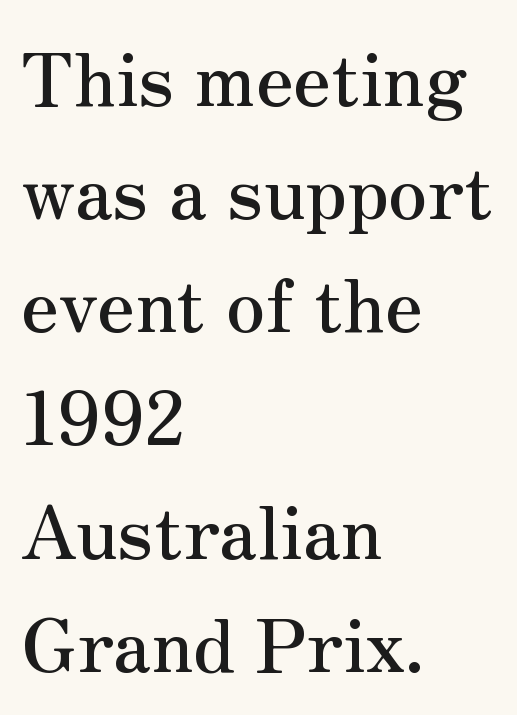
{"serif": "yes", "italic": "no", "width": "normal", "stroke_contrast": "medium", "x_height": "small", "monospaced": "no", "underline": "no", "align": "left", "line_spacing": "normal", "line_spacing_ratio": 1.55, "letter_spacing": "normal", "letter_spacing_em": 0.0, "glyph_px": 73}
